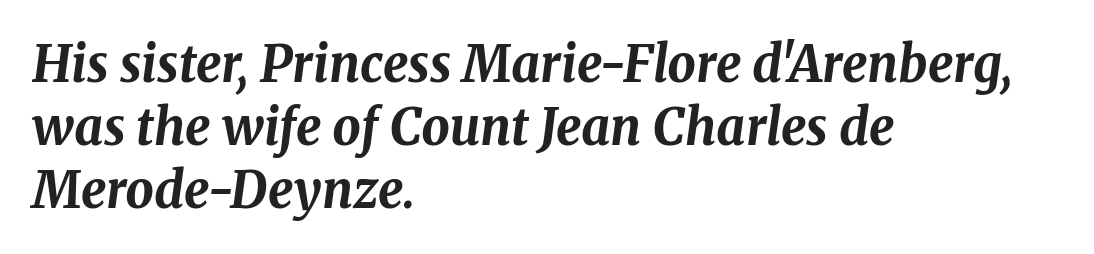
Q: Is the text bold? A: Yes.
Q: Is the text italic (slanted)? A: Yes, it leans right by about 8 degrees.
Q: Is the text underlined? A: No.
Q: How is the paragraph aligned? A: Left-aligned.
Q: Is the spacing between letters normal or unusually wide? A: Normal.
Q: Is the spacing between lines tight, normal or loose? A: Normal.
Q: Width (condensed, normal, or wide)? A: Normal.
Q: Stroke contrast? A: Medium.
Q: x-height? A: Medium.
Q: Monospaced? A: No.
